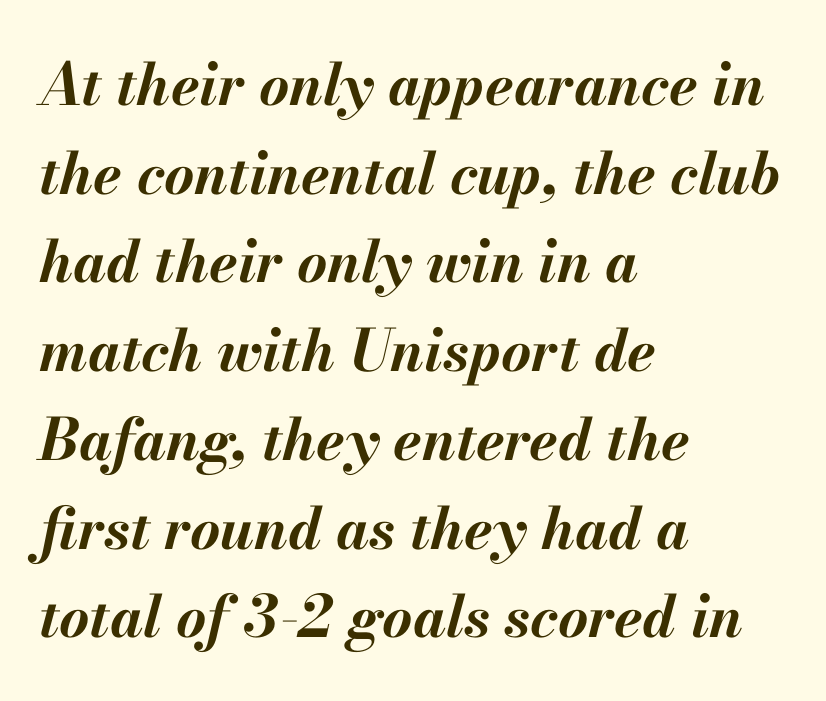
Q: Is the text bold? A: Yes.
Q: Is the text italic (slanted)? A: Yes, it leans right by about 13 degrees.
Q: Is the text underlined? A: No.
Q: How is the paragraph aligned? A: Left-aligned.
Q: Is the spacing between letters normal or unusually wide? A: Normal.
Q: Is the spacing between lines tight, normal or loose? A: Normal.
Q: Width (condensed, normal, or wide)? A: Normal.
Q: Stroke contrast? A: Medium.
Q: x-height? A: Small.
Q: Monospaced? A: No.
